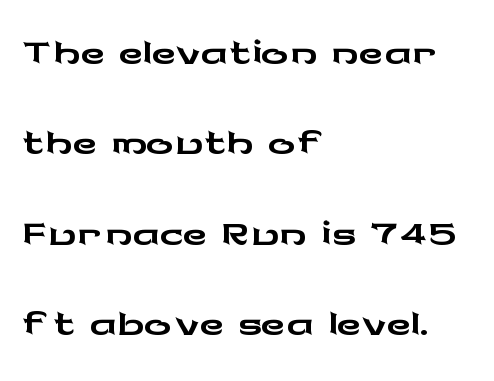
Q: Is the text italic (slanted)? A: No, it is upright.
Q: Is the typeface a serif or a sans-serif typeface? A: Sans-serif.
Q: Is the text underlined? A: No.
Q: How is the paragraph aligned? A: Left-aligned.
Q: Is the spacing between letters normal or unusually wide? A: Normal.
Q: Is the spacing between lines tight, normal or loose? A: Normal.
Q: Width (condensed, normal, or wide)? A: Wide.
Q: Stroke contrast? A: Low.
Q: x-height? A: Medium.
Q: Monospaced? A: No.
